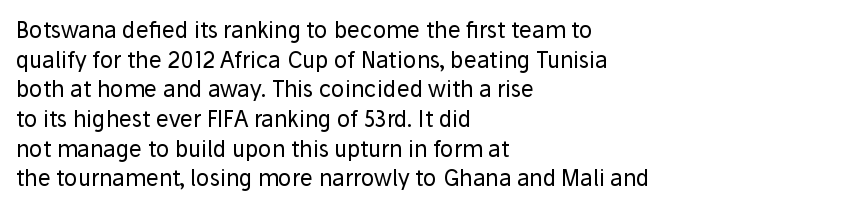
Unmarked baselines from the first word to the last. The designer left line spacing at the default. The rendering anchors every line to the left-hand side. The gaps between neighbouring characters are ordinary and unremarkable. The type sits square on the baseline with zero lean.
